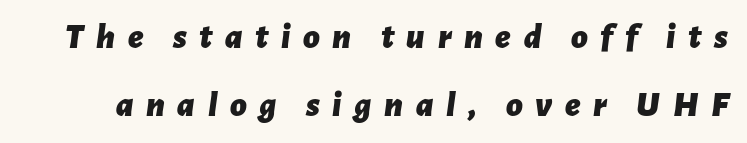
The image shows 36 px bold type, italic (leaning right); set line spacing 1.88x, unusually wide letter spacing (+0.35 em), not underlined; low stroke contrast and a medium x-height.
